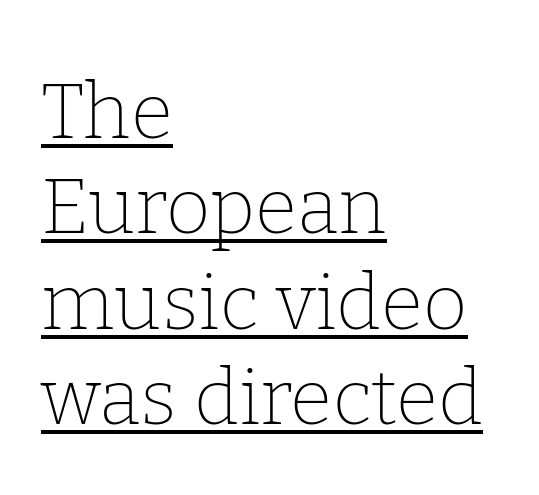
The image shows 77 px thin serif type, upright; set left-aligned, line spacing 1.24x, normal letter spacing, underlined; low stroke contrast and a medium x-height.
